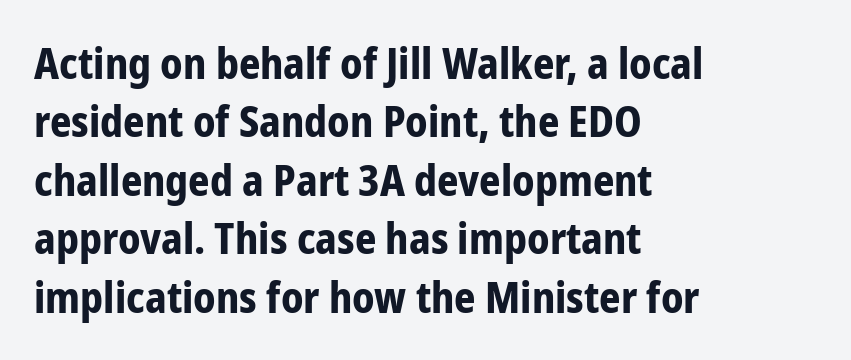
The image shows 42 px bold, condensed sans-serif type, upright; set left-aligned, normal line spacing (1.39x), normal letter spacing, not underlined; low stroke contrast and a medium x-height.
